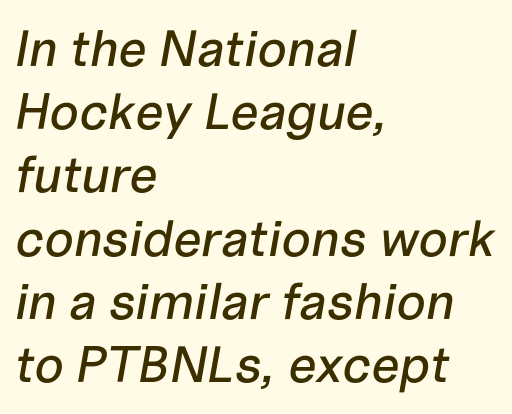
The image shows 51 px text type, italic (leaning right); set left-aligned, line spacing 1.24x, normal letter spacing, not underlined; low stroke contrast and a medium x-height.
